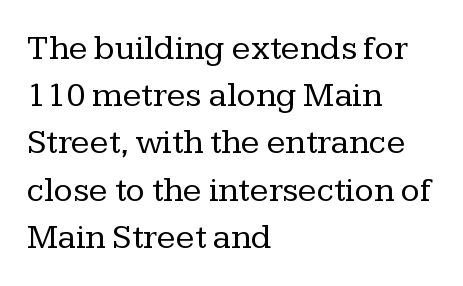
{"serif": "yes", "italic": "no", "bold": "no", "weight": "regular", "width": "normal", "stroke_contrast": "low", "x_height": "medium", "monospaced": "no", "underline": "no", "align": "left", "line_spacing": "normal", "line_spacing_ratio": 1.35, "letter_spacing": "normal", "letter_spacing_em": 0.0, "glyph_px": 35}
